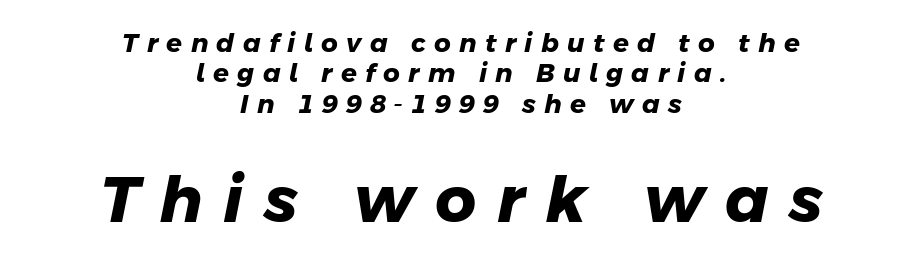
Which of the two is more prominent by size? The second, at the bottom. Note: no serifs on the glyphs. This rendering widens character spacing well past its baseline value. Heft: maximum for text — a bold. Spacing verdict: proportional, widths tailored to each character. Each line is balanced around a shared central axis.
